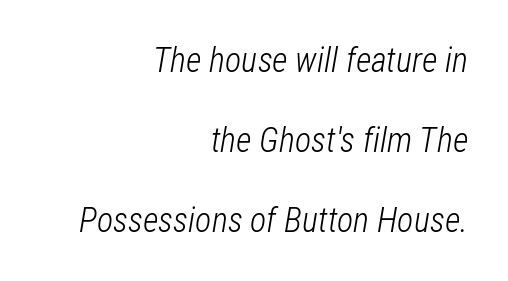
The image shows 34 px light, condensed type, italic (leaning right); set right-aligned, loose line spacing (2.35x), normal letter spacing, not underlined; low stroke contrast and a medium x-height.
